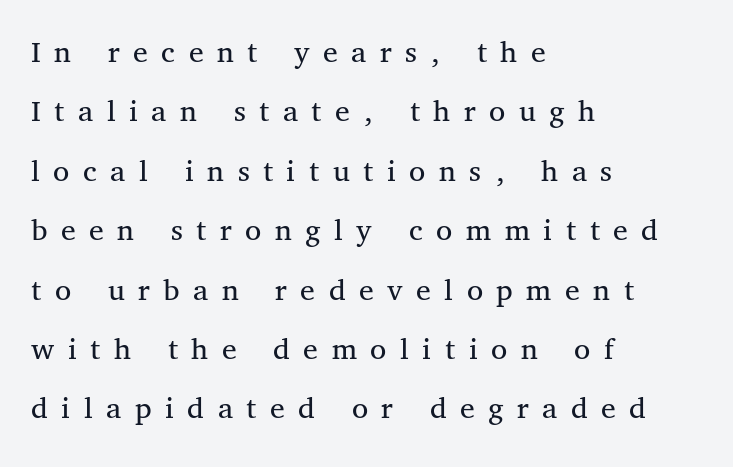
Posture: upright roman. Varying glyph widths throughout — classic text-font behaviour. Teacher's note: observe the even left margin — that is flush-left alignment. A typesetter would label this face a serif. Students, note that the glyphs here are deliberately spaced far apart.
